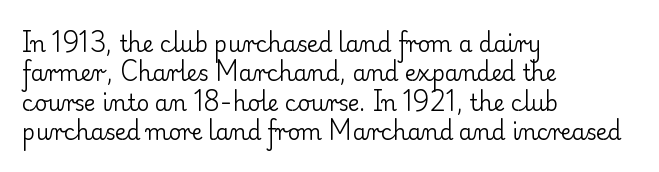
Q: Is the text bold? A: No.
Q: Is the text italic (slanted)? A: No, it is upright.
Q: Is the text underlined? A: No.
Q: How is the paragraph aligned? A: Left-aligned.
Q: Is the spacing between letters normal or unusually wide? A: Normal.
Q: Is the spacing between lines tight, normal or loose? A: Normal.
